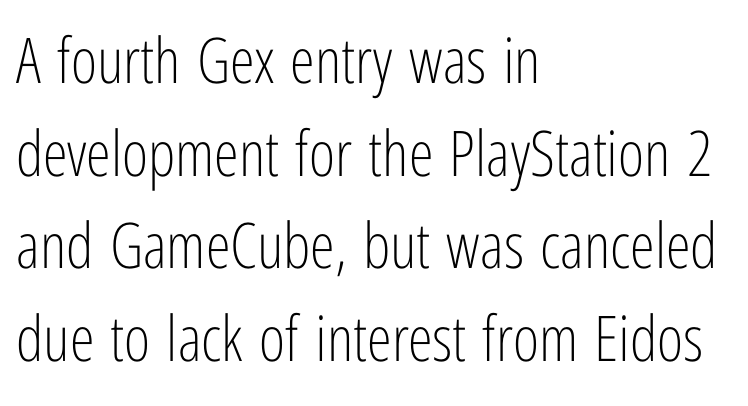
{"serif": "no", "italic": "no", "bold": "no", "weight": "light", "width": "condensed", "stroke_contrast": "low", "x_height": "medium", "monospaced": "no", "underline": "no", "align": "left", "line_spacing": "normal", "line_spacing_ratio": 1.47, "letter_spacing": "normal", "letter_spacing_em": 0.0, "glyph_px": 63}
